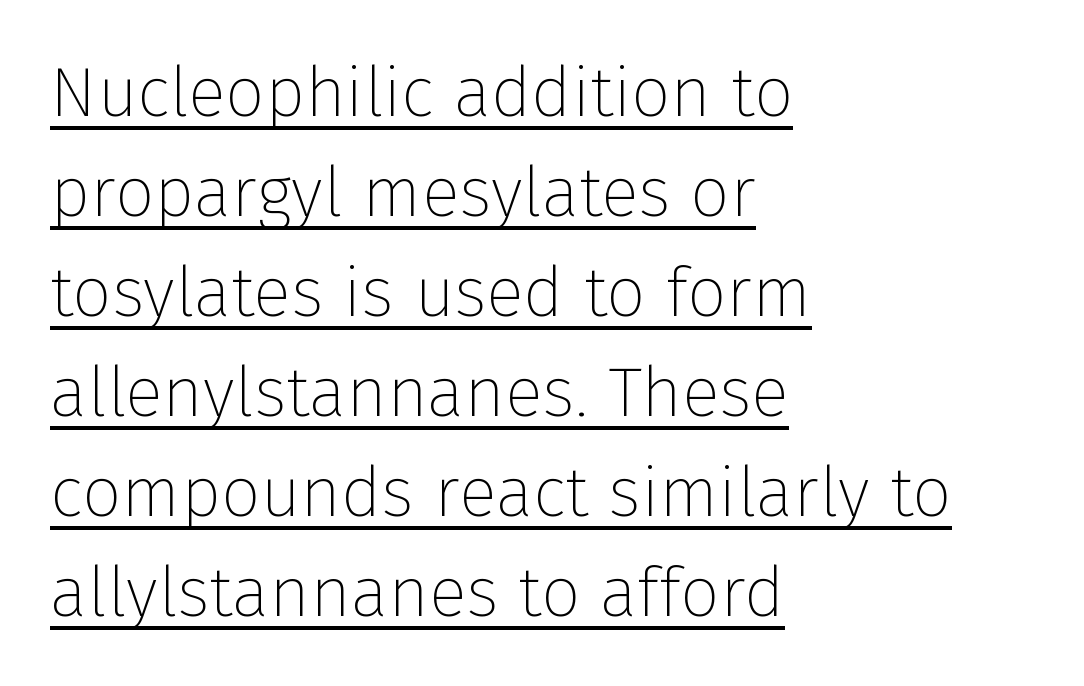
Q: Is the text bold? A: No.
Q: Is the text italic (slanted)? A: No, it is upright.
Q: Is the typeface a serif or a sans-serif typeface? A: Sans-serif.
Q: Is the text underlined? A: Yes.
Q: How is the paragraph aligned? A: Left-aligned.
Q: Is the spacing between letters normal or unusually wide? A: Normal.
Q: Is the spacing between lines tight, normal or loose? A: Normal.
Q: Width (condensed, normal, or wide)? A: Normal.
Q: Stroke contrast? A: Low.
Q: x-height? A: Medium.
Q: Monospaced? A: No.
